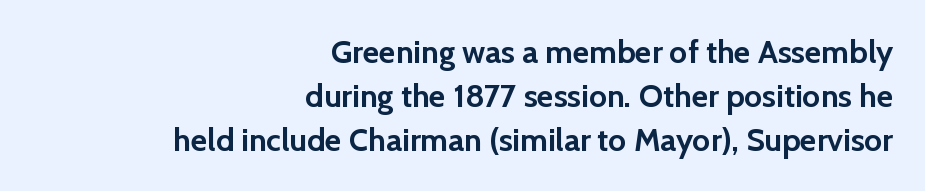
The image shows 32 px semibold sans-serif type, upright; set right-aligned, normal line spacing (1.37x), normal letter spacing, not underlined; low stroke contrast and a medium x-height.
